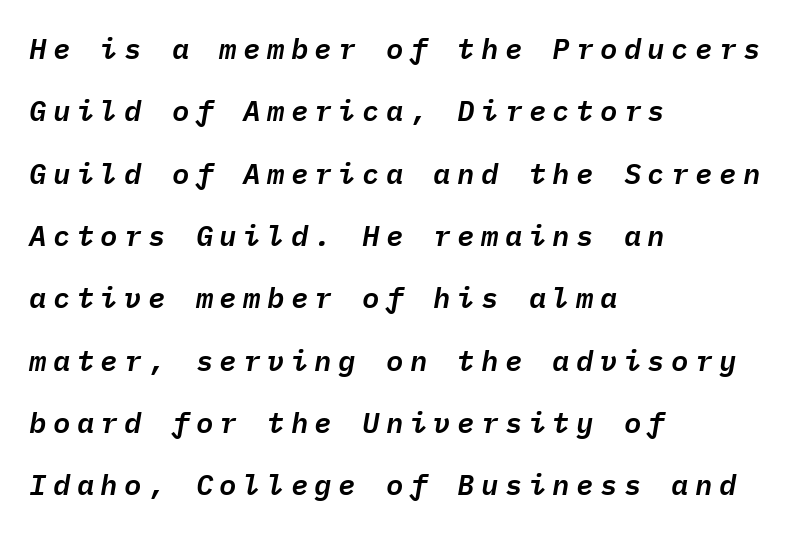
{"italic": "yes", "lean": "right", "slant_degrees": 9, "width": "normal", "stroke_contrast": "low", "x_height": "medium", "monospaced": "yes", "underline": "no", "align": "left", "line_spacing": "loose", "line_spacing_ratio": 2.15, "letter_spacing": "wide", "letter_spacing_em": 0.22, "glyph_px": 29}
